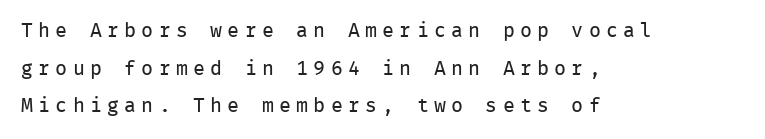
The image shows 20 px text type, upright; set left-aligned, line spacing 1.88x, unusually wide letter spacing (+0.26 em), not underlined.
